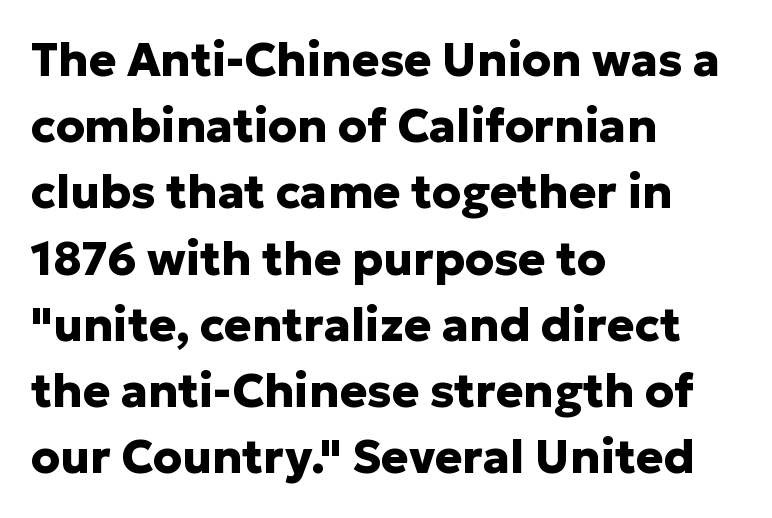
The image shows 46 px heavy sans-serif type, upright; set left-aligned, normal line spacing (1.44x), normal letter spacing, not underlined; low stroke contrast and a medium x-height.
